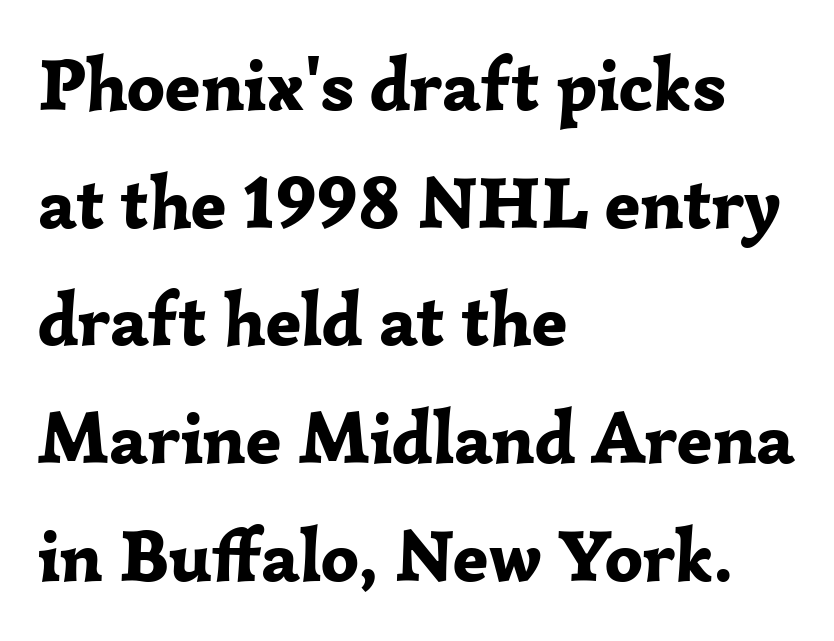
{"serif": "yes", "italic": "no", "bold": "yes", "weight": "bold", "width": "normal", "stroke_contrast": "low", "x_height": "medium", "monospaced": "no", "underline": "no", "align": "left", "line_spacing": "normal", "line_spacing_ratio": 1.59, "letter_spacing": "normal", "letter_spacing_em": 0.0, "glyph_px": 74}
